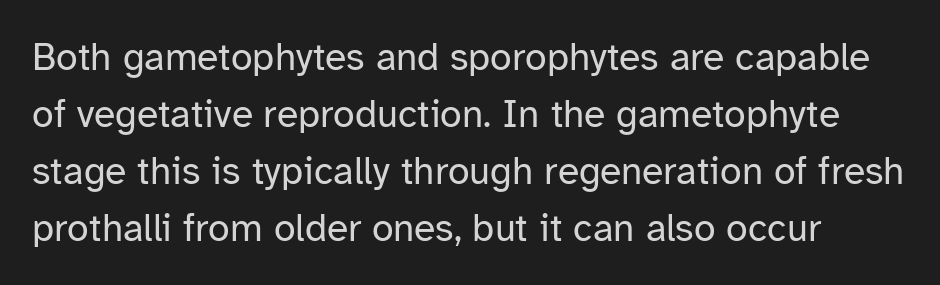
Q: Is the text bold? A: No.
Q: Is the text italic (slanted)? A: No, it is upright.
Q: Is the typeface a serif or a sans-serif typeface? A: Sans-serif.
Q: Is the text underlined? A: No.
Q: Is the spacing between letters normal or unusually wide? A: Normal.
Q: Is the spacing between lines tight, normal or loose? A: Normal.
Q: Width (condensed, normal, or wide)? A: Normal.
Q: Stroke contrast? A: Low.
Q: x-height? A: Medium.
Q: Monospaced? A: No.
